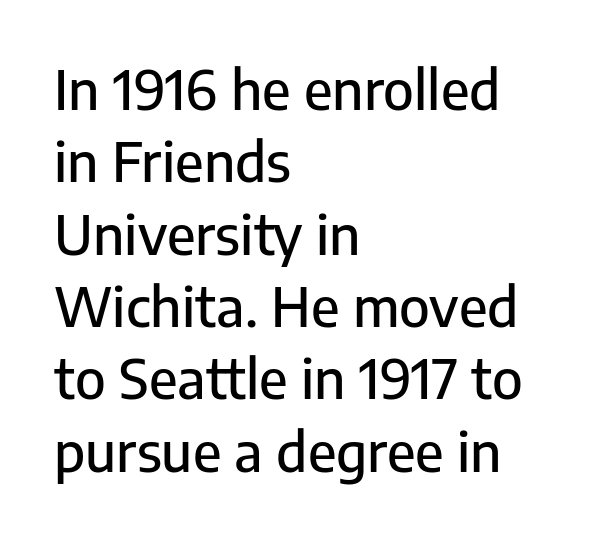
The image shows 54 px sans-serif type, upright; set left-aligned, normal line spacing (1.34x), normal letter spacing, not underlined; low stroke contrast and a medium x-height.
